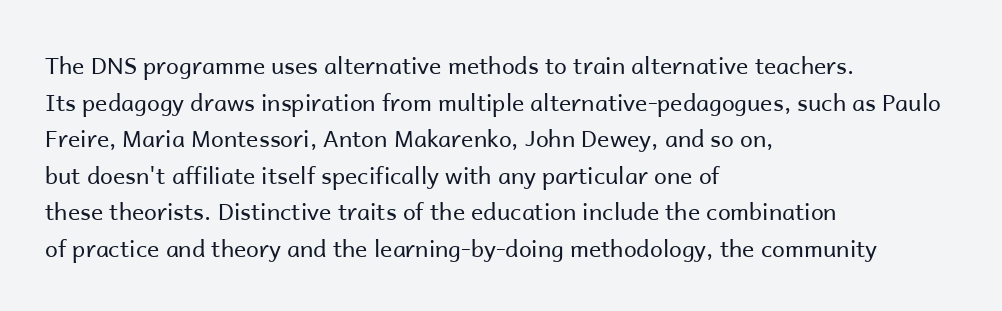
Notice how descenders clear the ascenders below comfortably — that's standard leading. Heft: none added — not bold. Posture: upright roman. The tracking reads as untouched default to a designer's eye. If you drew a ruler down the left edge, every line would touch it.
